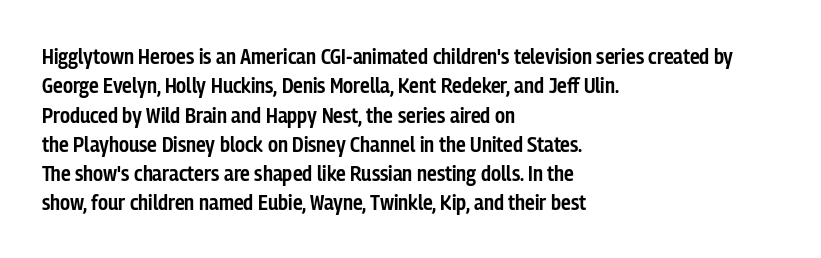
The image shows 22 px text type, upright; set left-aligned, normal line spacing (1.33x), normal letter spacing, not underlined.
